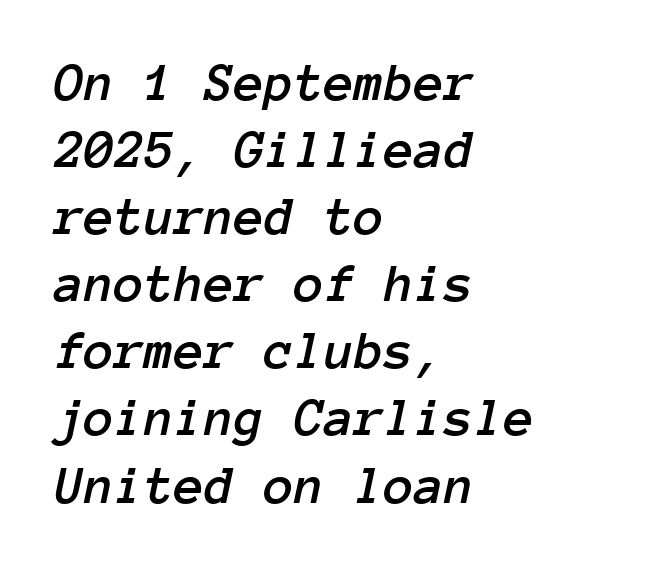
The image shows 55 px text type, italic (leaning right), monospaced; set left-aligned, line spacing 1.22x, normal letter spacing, not underlined; low stroke contrast and a medium x-height.
